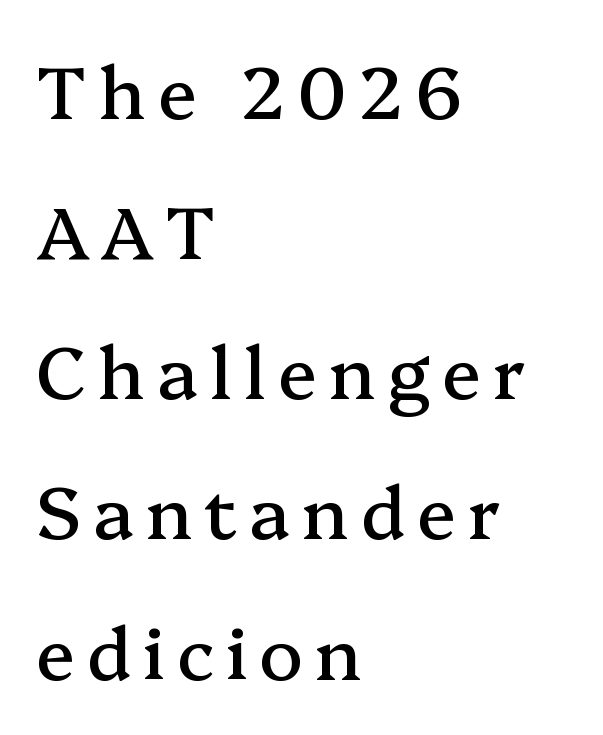
Q: Is the text italic (slanted)? A: No, it is upright.
Q: Is the typeface a serif or a sans-serif typeface? A: Serif.
Q: Is the text underlined? A: No.
Q: How is the paragraph aligned? A: Left-aligned.
Q: Is the spacing between lines tight, normal or loose? A: Loose.
Q: Width (condensed, normal, or wide)? A: Normal.
Q: Stroke contrast? A: Medium.
Q: x-height? A: Medium.
Q: Monospaced? A: No.
